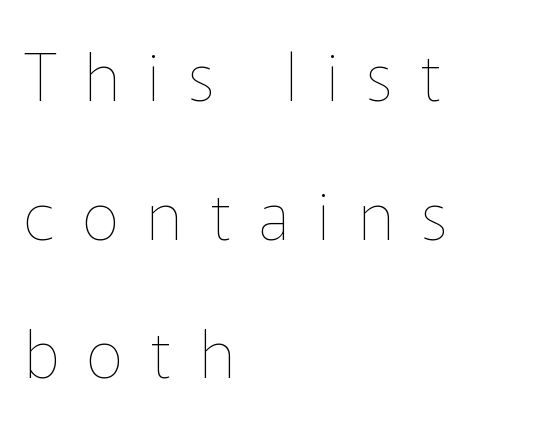
Interline gaps are noticeably wide in this sample. Does the lettering tilt? It doesn't — this is upright. Has an underline been added? It has not. The face used here is proportionally spaced, like ordinary book or web type.
